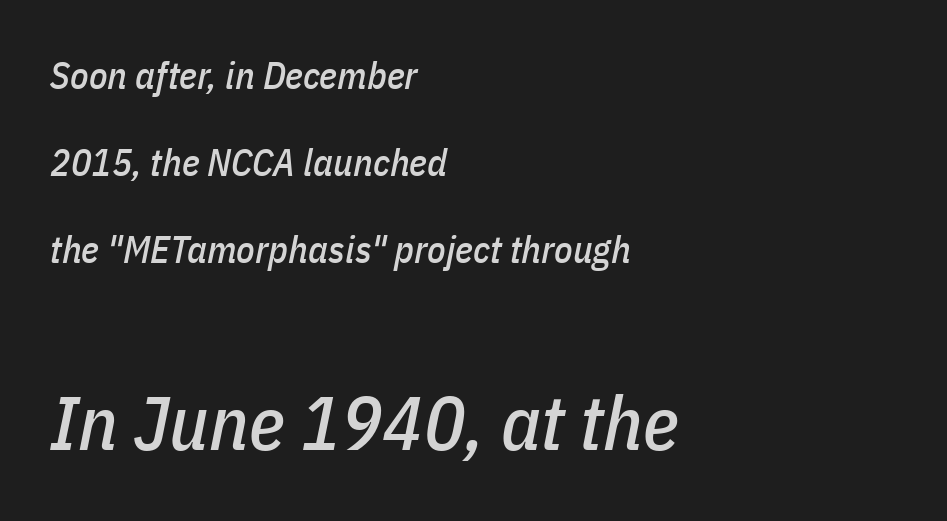
The image shows 76 px condensed type, italic (leaning right); set left-aligned, loose line spacing (2.29x), normal letter spacing, not underlined; the second (bottom) block is 2.0x larger; low stroke contrast and a medium x-height.
